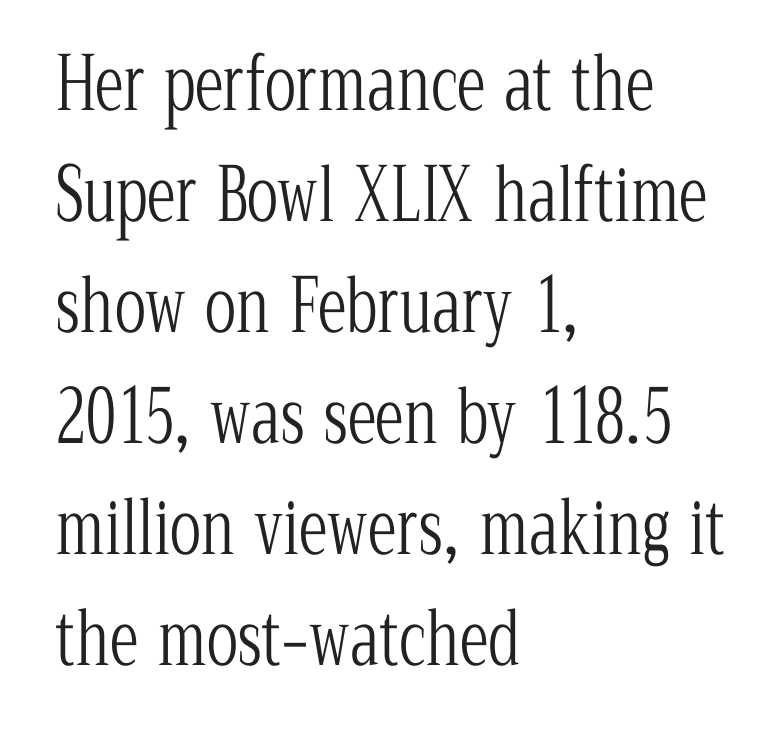
{"serif": "yes", "italic": "no", "bold": "no", "weight": "light", "width": "condensed", "stroke_contrast": "low", "x_height": "medium", "monospaced": "no", "underline": "no", "align": "left", "line_spacing": "normal", "line_spacing_ratio": 1.52, "letter_spacing": "normal", "letter_spacing_em": 0.0, "glyph_px": 73}
